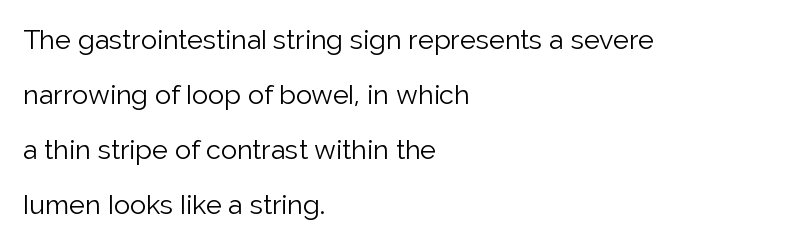
Q: Is the text bold? A: No.
Q: Is the text italic (slanted)? A: No, it is upright.
Q: Is the text underlined? A: No.
Q: How is the paragraph aligned? A: Left-aligned.
Q: Is the spacing between letters normal or unusually wide? A: Normal.
Q: Is the spacing between lines tight, normal or loose? A: Loose.
